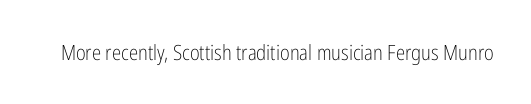
The passage shown is not underscored anywhere. The font's upright variant was chosen for this text. Stems here are at most as thick as an everyday book face. Observe the ordinary spacing: letters are neighbours, not strangers.
